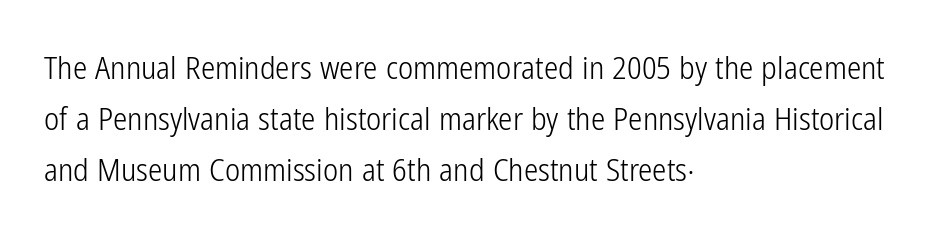
{"serif": "no", "italic": "no", "bold": "no", "weight": "light", "width": "condensed", "stroke_contrast": "low", "x_height": "medium", "monospaced": "no", "underline": "no", "align": "left", "line_spacing": "normal", "line_spacing_ratio": 1.59, "letter_spacing": "normal", "letter_spacing_em": 0.0, "glyph_px": 32}
